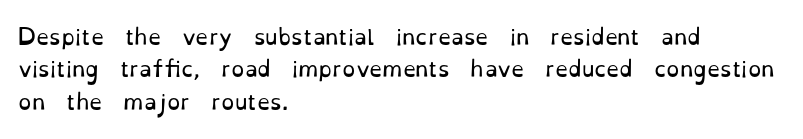
{"italic": "no", "bold": "no", "underline": "no", "align": "left", "line_spacing": "normal", "line_spacing_ratio": 1.54, "letter_spacing": "normal", "letter_spacing_em": 0.0, "glyph_px": 21}
